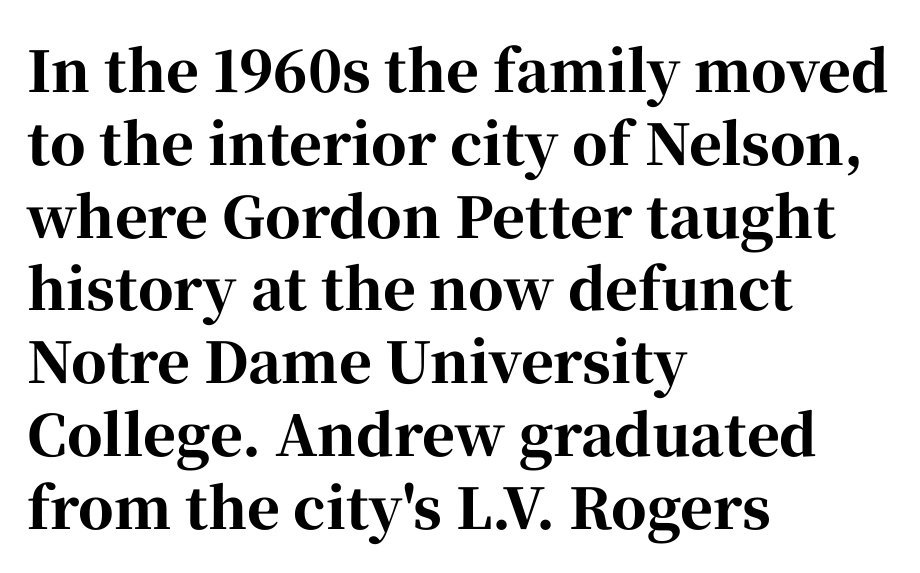
{"serif": "yes", "italic": "no", "bold": "yes", "weight": "bold", "width": "normal", "stroke_contrast": "high", "x_height": "medium", "monospaced": "no", "underline": "no", "align": "left", "line_spacing": "normal", "line_spacing_ratio": 1.3, "letter_spacing": "normal", "letter_spacing_em": 0.0, "glyph_px": 56}
